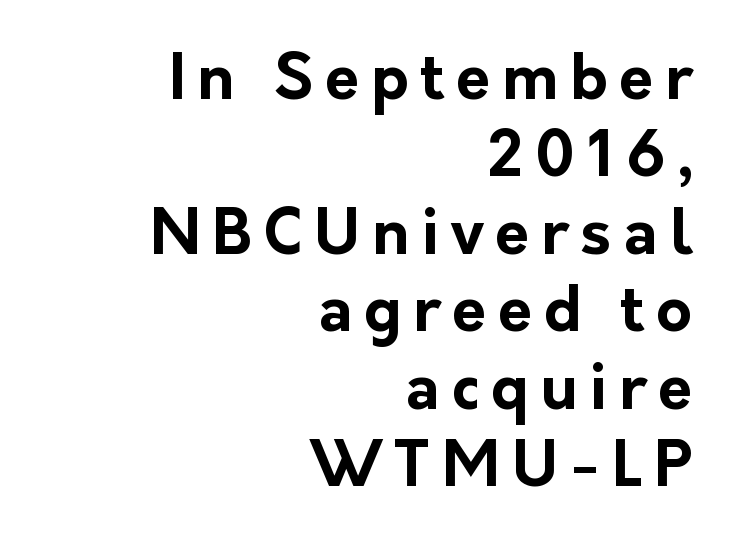
Q: Is the text bold? A: Yes.
Q: Is the text italic (slanted)? A: No, it is upright.
Q: Is the typeface a serif or a sans-serif typeface? A: Sans-serif.
Q: Is the text underlined? A: No.
Q: How is the paragraph aligned? A: Right-aligned.
Q: Is the spacing between lines tight, normal or loose? A: Normal.
Q: Width (condensed, normal, or wide)? A: Normal.
Q: Stroke contrast? A: Low.
Q: x-height? A: Medium.
Q: Monospaced? A: No.
